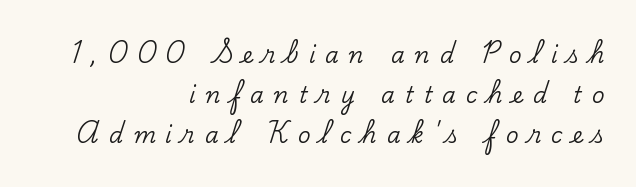
The image shows 22 px text type; set right-aligned, line spacing 1.82x, unusually wide letter spacing (+0.46 em), not underlined.
